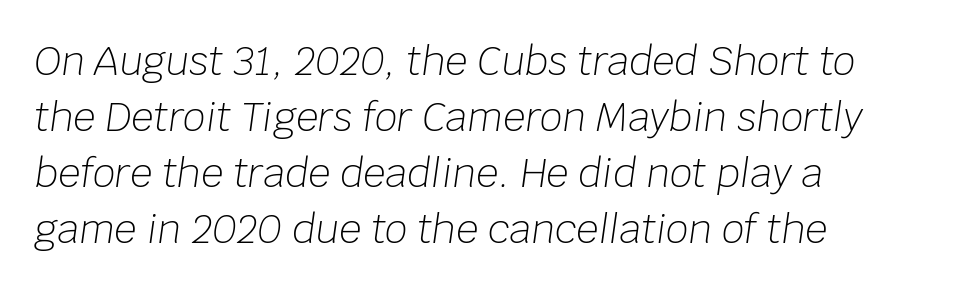
The image shows 39 px light type, italic (leaning right); set left-aligned, normal line spacing (1.44x), normal letter spacing, not underlined; low stroke contrast and a large x-height.
